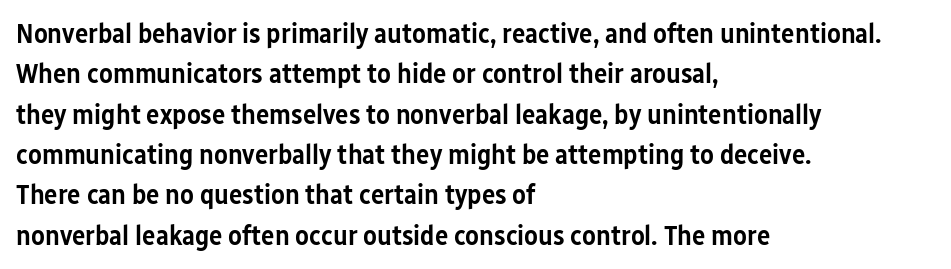
Every character sits straight up, as roman type does. Emphasis by weight is partial: semibold. The passage shown stacks its lines at a standard gap. Underlining? Definitely not there.
